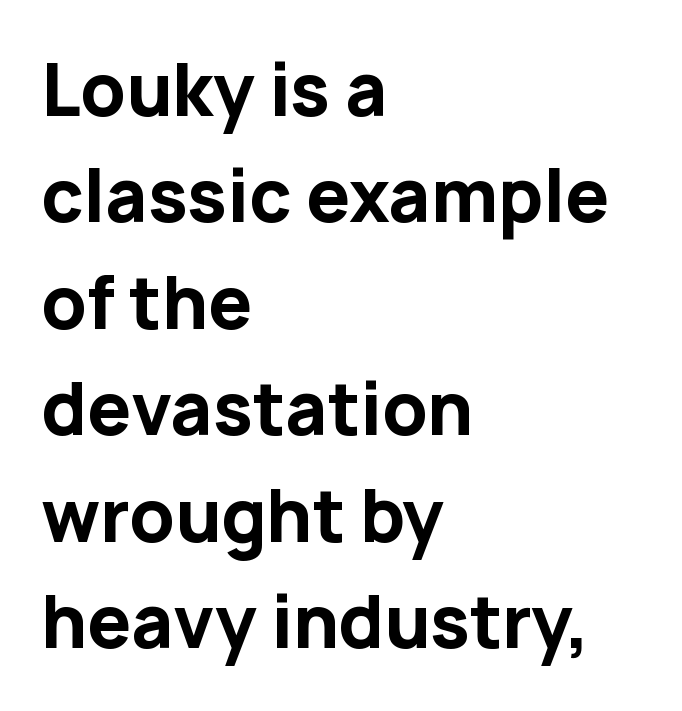
The image shows 70 px bold sans-serif type, upright; set left-aligned, normal line spacing (1.52x), normal letter spacing, not underlined; low stroke contrast and a medium x-height.
